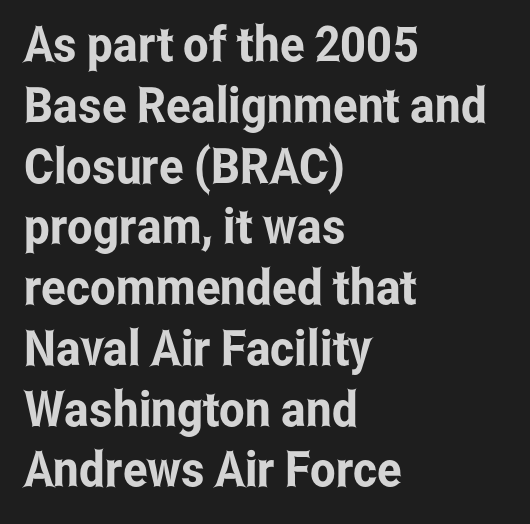
{"serif": "no", "italic": "no", "width": "condensed", "stroke_contrast": "low", "x_height": "medium", "monospaced": "no", "underline": "no", "align": "left", "line_spacing_ratio": 1.24, "letter_spacing": "normal", "letter_spacing_em": 0.0, "glyph_px": 49}
